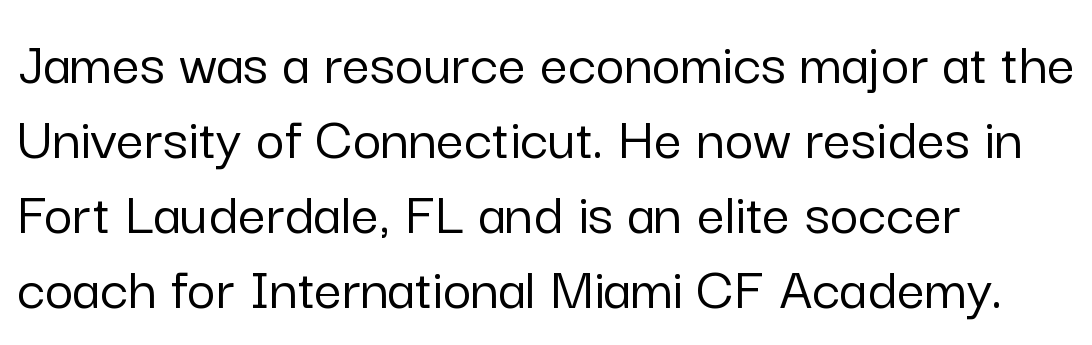
Students, note that the glyphs here touch the page at normal intervals. Only glyphs here, with clear space below each row. A sans-serif font was chosen for this passage. The axis of the letterforms is exactly vertical. Layout note: lines flush left.
